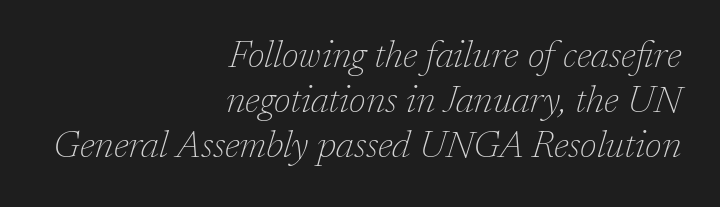
Between one letter and the next there's only the usual sliver of space. Letters rest on an invisible, unmarked baseline. Quick note: italic. Proportional: the letters do not fall into vertical columns. Does the copy run flush right? Yes — the right margin is perfectly even. Stem width sits at or under what a default text font uses.
